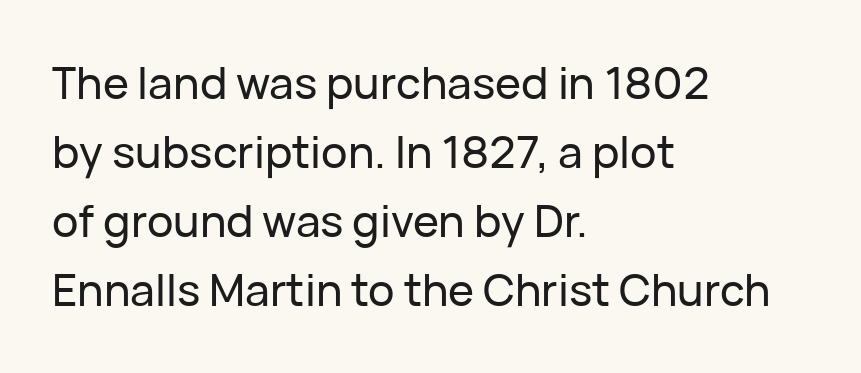
Regarding serifs, this sample does without them. Any mark beneath the type? The region is blank. Think of a printed novel: that variable character pitch is what you see here. The font's upright variant was chosen for this text.
